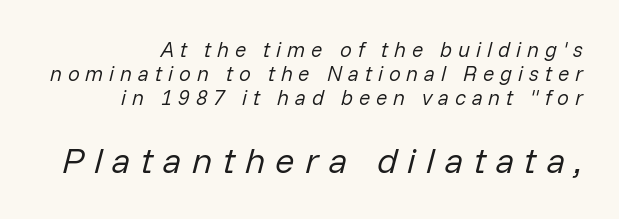
{"italic": "yes", "lean": "right", "slant_degrees": 14, "bold": "no", "weight": "regular", "width": "normal", "stroke_contrast": "low", "x_height": "medium", "monospaced": "no", "underline": "no", "align": "right", "line_spacing": "tight", "line_spacing_ratio": 1.15, "letter_spacing": "wide", "letter_spacing_em": 0.28, "larger_block": "second", "size_ratio": 1.71, "glyph_px": 36}
